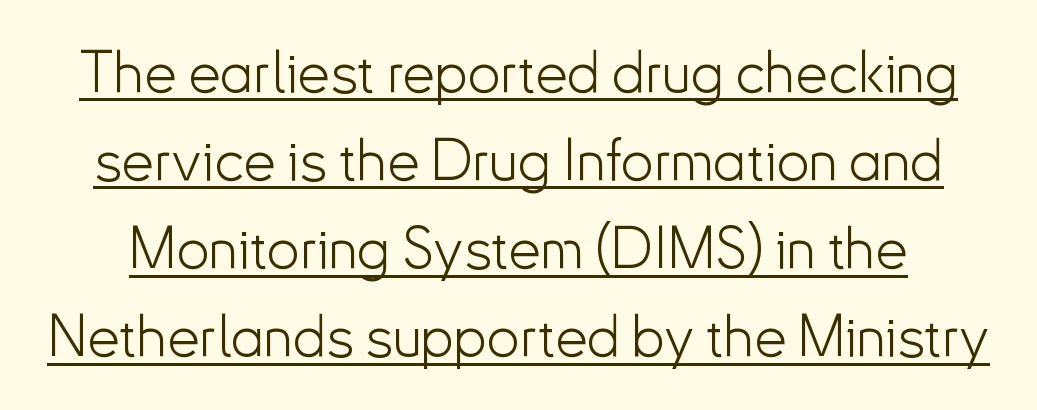
The image shows 58 px light sans-serif type, upright; set normal line spacing (1.52x), normal letter spacing, underlined; low stroke contrast and a small x-height.
